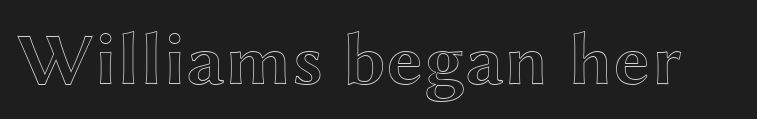
The image shows 75 px wide type, upright; set normal letter spacing, not underlined; a medium x-height.
